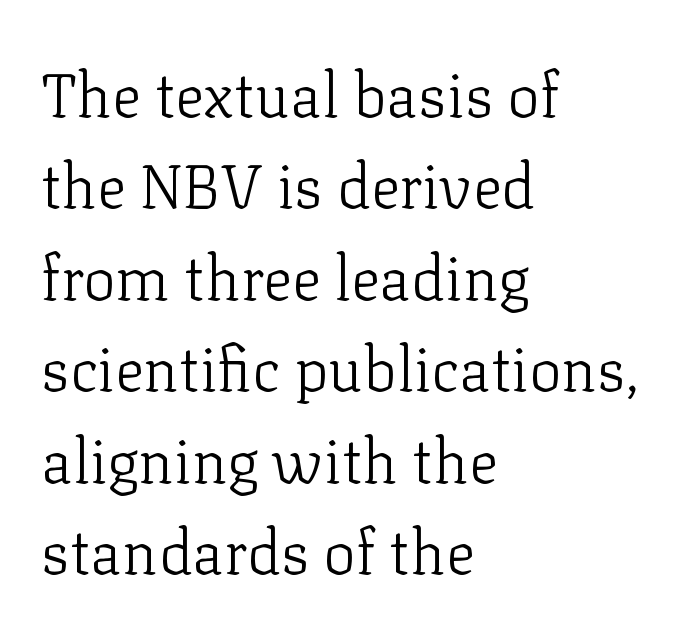
Q: Is the text bold? A: No.
Q: Is the text italic (slanted)? A: No, it is upright.
Q: Is the typeface a serif or a sans-serif typeface? A: Serif.
Q: Is the text underlined? A: No.
Q: How is the paragraph aligned? A: Left-aligned.
Q: Is the spacing between letters normal or unusually wide? A: Normal.
Q: Is the spacing between lines tight, normal or loose? A: Normal.
Q: Width (condensed, normal, or wide)? A: Normal.
Q: Stroke contrast? A: Low.
Q: x-height? A: Medium.
Q: Monospaced? A: No.
